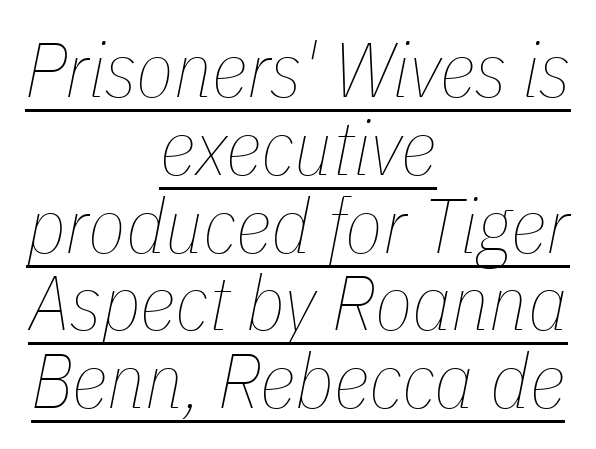
{"italic": "yes", "lean": "right", "slant_degrees": 11, "bold": "no", "weight": "thin", "width": "condensed", "stroke_contrast": "low", "x_height": "medium", "monospaced": "no", "underline": "yes", "align": "center", "line_spacing": "tight", "line_spacing_ratio": 1.01, "letter_spacing": "normal", "letter_spacing_em": 0.0, "glyph_px": 77}
